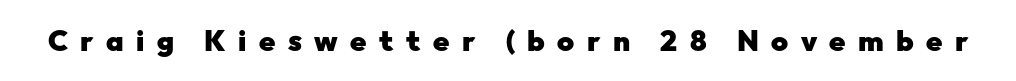
The image shows 29 px heavy sans-serif type, upright; set unusually wide letter spacing (+0.43 em), not underlined; low stroke contrast and a medium x-height.
